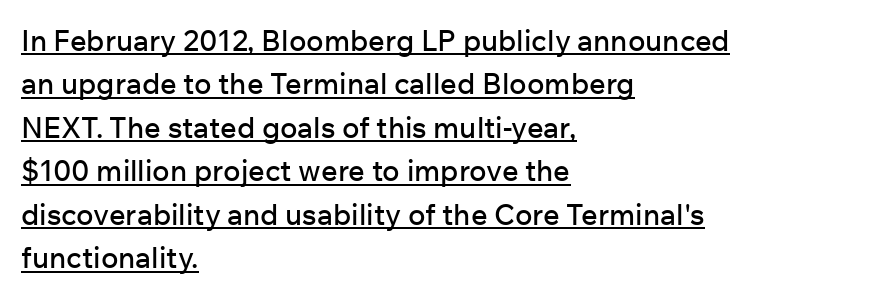
{"serif": "no", "italic": "no", "width": "normal", "stroke_contrast": "low", "x_height": "medium", "monospaced": "no", "underline": "yes", "align": "left", "line_spacing": "normal", "line_spacing_ratio": 1.5, "letter_spacing": "normal", "letter_spacing_em": 0.0, "glyph_px": 29}
